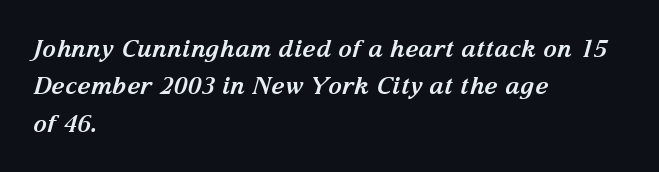
{"italic": "yes", "lean": "right", "slant_degrees": 15, "bold": "yes", "underline": "no", "align": "left", "line_spacing": "normal", "line_spacing_ratio": 1.56, "letter_spacing": "normal", "letter_spacing_em": 0.0, "glyph_px": 24}
